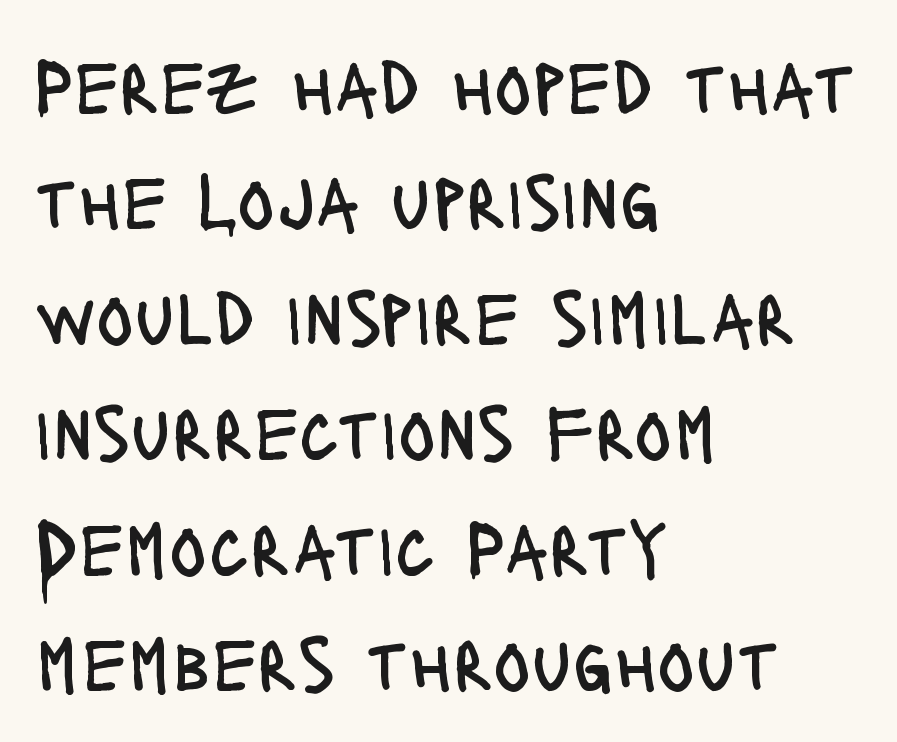
Underline: absent. Nope, no serifs anywhere on these letters. These lines are rendered in a variable-pitch font. Does the leading feel generous? No, just average. The type is set solid horizontally, with unmodified tracking. The setting favours the left margin, as ordinary paragraphs usually do.
